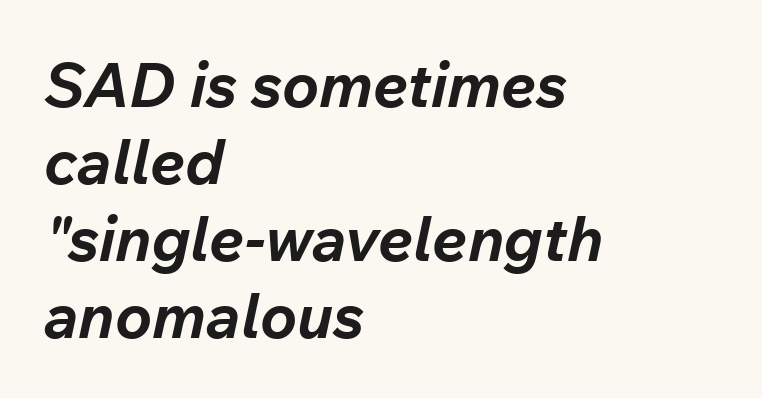
Here the designer chose a conventional face with non-uniform glyph widths. No extra tracking has been applied to these lines. Summary of weight: heavy, a full bold. Plain, unruled lines of type. These lines are set flush left with a ragged right edge.
